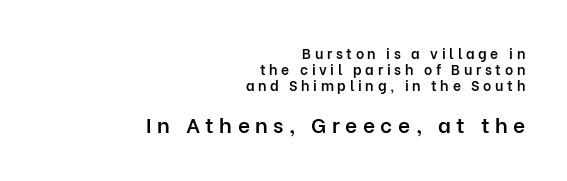
These lines are set flush right with a ragged left edge. Designer's note — italics off, roman on. How heavy is the stroke? Medium-heavy — a semibold, shy of bold. Only glyphs here, with clear space below each row. The more generous point size was reserved for the lower chunk. Tracking value appears strongly positive — letters spread wide.
